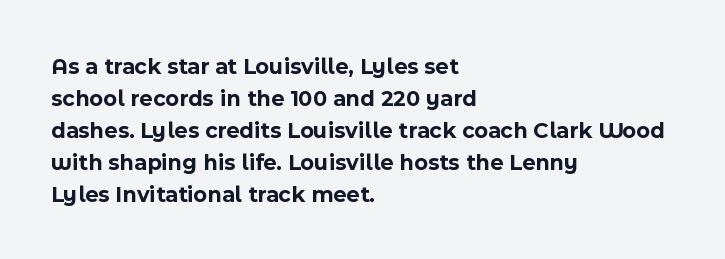
Q: Is the text bold? A: Yes.
Q: Is the text italic (slanted)? A: No, it is upright.
Q: Is the text underlined? A: No.
Q: How is the paragraph aligned? A: Left-aligned.
Q: Is the spacing between letters normal or unusually wide? A: Normal.
Q: Is the spacing between lines tight, normal or loose? A: Normal.
